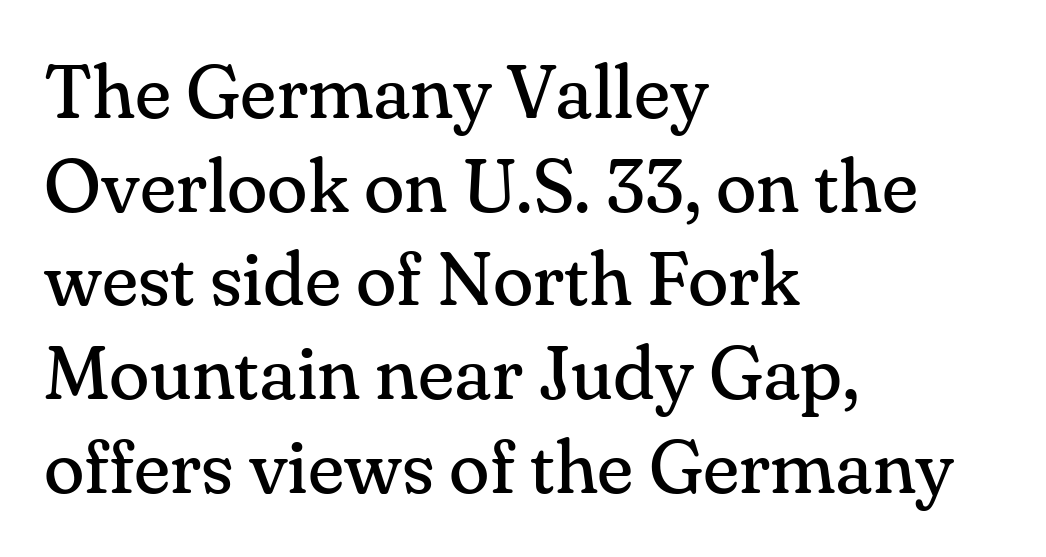
Q: Is the text bold? A: No.
Q: Is the text italic (slanted)? A: No, it is upright.
Q: Is the typeface a serif or a sans-serif typeface? A: Serif.
Q: Is the text underlined? A: No.
Q: How is the paragraph aligned? A: Left-aligned.
Q: Is the spacing between letters normal or unusually wide? A: Normal.
Q: Is the spacing between lines tight, normal or loose? A: Normal.
Q: Width (condensed, normal, or wide)? A: Normal.
Q: Stroke contrast? A: Medium.
Q: x-height? A: Small.
Q: Monospaced? A: No.
